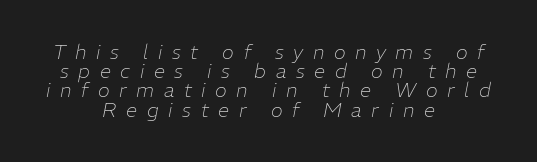
{"italic": "yes", "lean": "right", "slant_degrees": 11, "bold": "no", "underline": "no", "align": "center", "line_spacing": "tight", "line_spacing_ratio": 0.96, "letter_spacing": "wide", "letter_spacing_em": 0.48, "glyph_px": 20}
